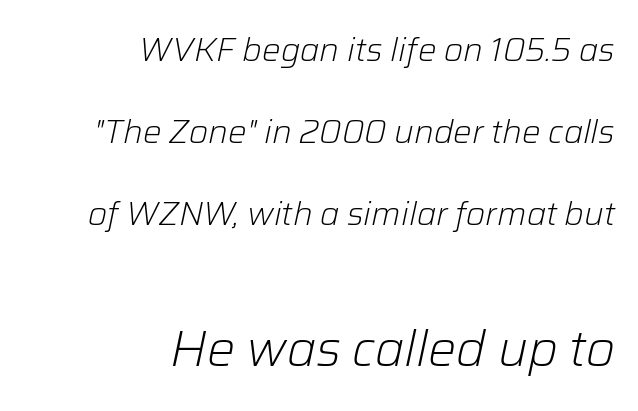
The image shows 50 px light type, italic (leaning right); set right-aligned, loose line spacing (2.48x), normal letter spacing, not underlined; the second (bottom) block is 1.52x larger; low stroke contrast and a medium x-height.
